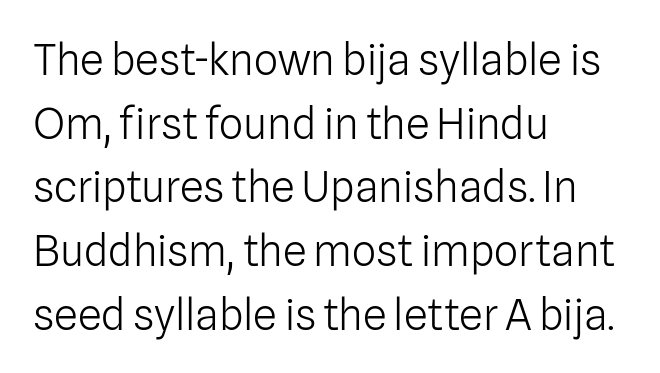
{"serif": "no", "italic": "no", "bold": "no", "weight": "light", "width": "normal", "stroke_contrast": "low", "x_height": "medium", "monospaced": "no", "underline": "no", "align": "left", "line_spacing": "normal", "line_spacing_ratio": 1.48, "letter_spacing": "normal", "letter_spacing_em": 0.0, "glyph_px": 43}
